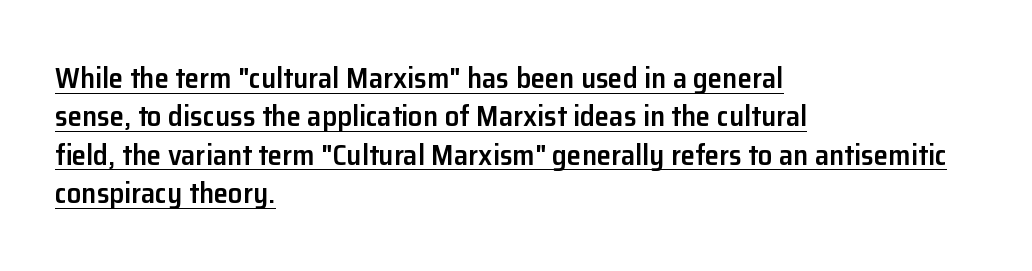
The image shows 29 px semibold sans-serif type, upright; set left-aligned, normal line spacing (1.32x), normal letter spacing, underlined; low stroke contrast and a medium x-height.
